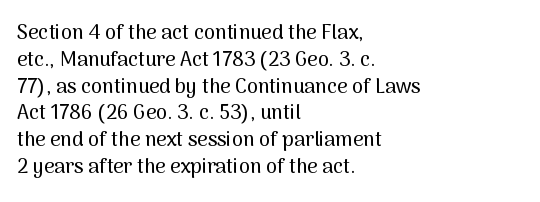
The vertical gap from one line to the next is medium. The letters sit at their default tracking, neither squeezed nor spread. A student would call this left alignment; a typographer would say flush left, rag right. Does the lettering tilt? It doesn't — this is upright.
